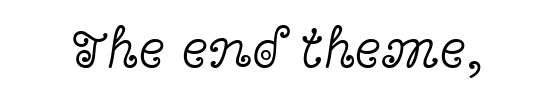
The image shows 56 px light, wide serif type, upright; set normal letter spacing, not underlined; a medium x-height.
